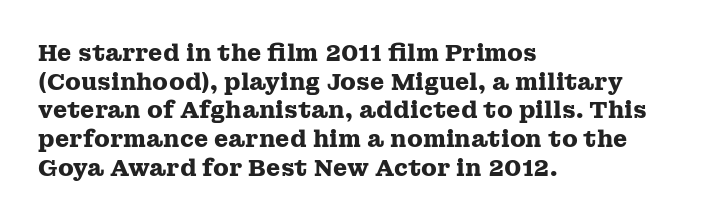
Q: Is the text bold? A: Yes.
Q: Is the text italic (slanted)? A: No, it is upright.
Q: Is the text underlined? A: No.
Q: How is the paragraph aligned? A: Left-aligned.
Q: Is the spacing between letters normal or unusually wide? A: Normal.
Q: Is the spacing between lines tight, normal or loose? A: Normal.
